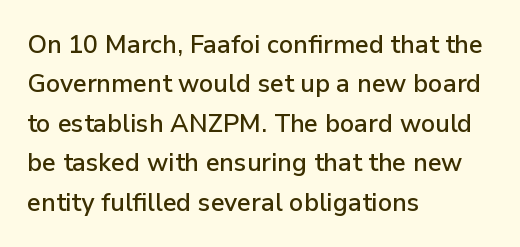
The setting favours the left margin, as ordinary paragraphs usually do. Is there any slant? The stems are plumb. A bare baseline throughout the passage. The letterforms sit shoulder to shoulder at normal distance. These lines sit exactly where default settings would place them.
